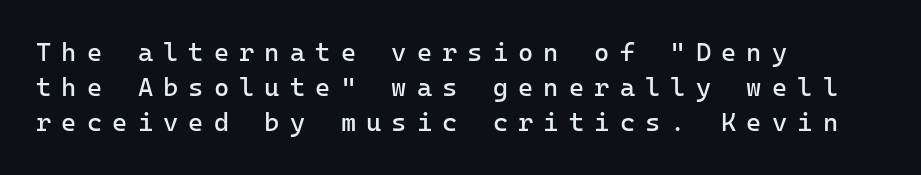
{"italic": "no", "bold": "no", "underline": "no", "align": "left", "line_spacing": "normal", "line_spacing_ratio": 1.35, "letter_spacing": "wide", "letter_spacing_em": 0.39, "glyph_px": 26}
